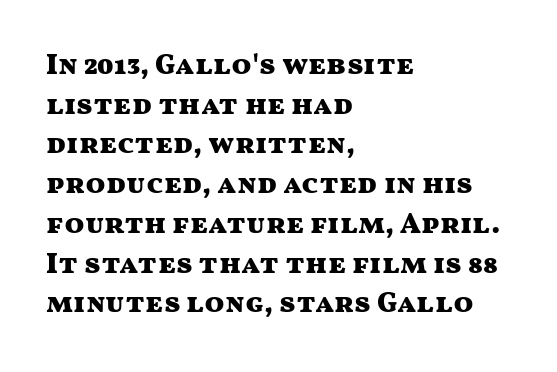
The image shows 29 px heavy, wide sans-serif type, upright; set left-aligned, normal line spacing (1.37x), normal letter spacing, not underlined; medium stroke contrast and a medium x-height.
